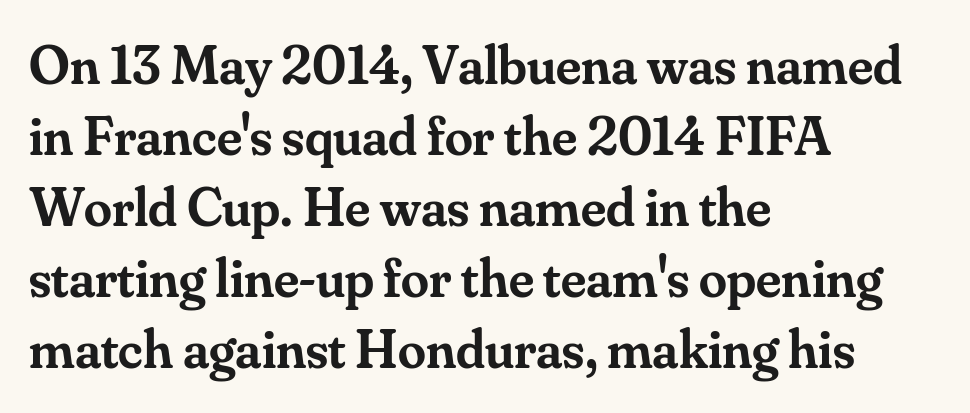
Is this a fixed-width face? No — the glyphs have proportional, varying widths. Designer's note — italics off, roman on. The lines are quadded left. Students, note that the glyphs here touch the page at normal intervals. What's the leading like? Ordinary, nothing unusual.
